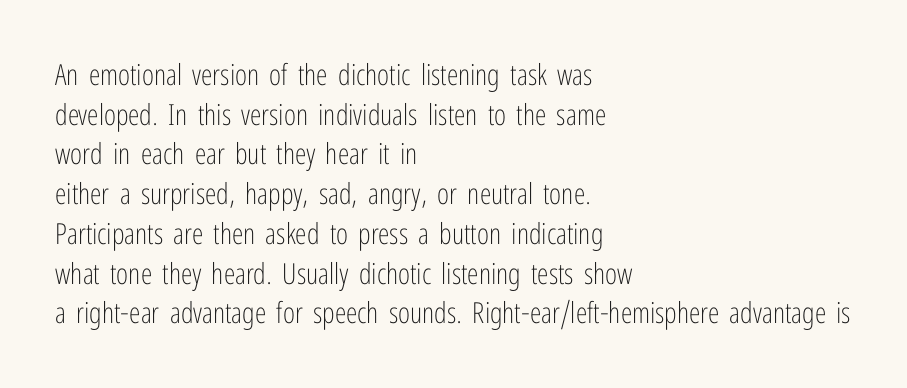
{"serif": "no", "italic": "no", "bold": "no", "weight": "light", "width": "condensed", "stroke_contrast": "low", "x_height": "medium", "monospaced": "no", "underline": "no", "align": "left", "line_spacing": "normal", "line_spacing_ratio": 1.37, "letter_spacing": "normal", "letter_spacing_em": 0.0, "glyph_px": 29}
